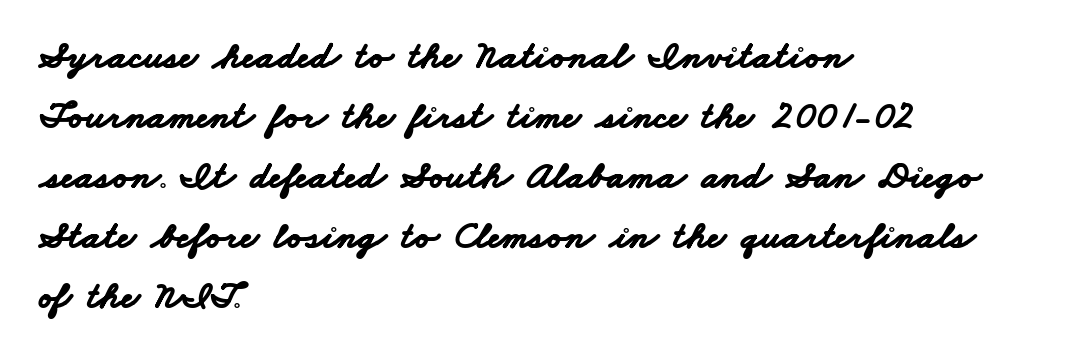
The image shows 39 px bold, wide sans-serif type; set left-aligned, normal line spacing (1.54x), normal letter spacing, not underlined; low stroke contrast and a small x-height.
